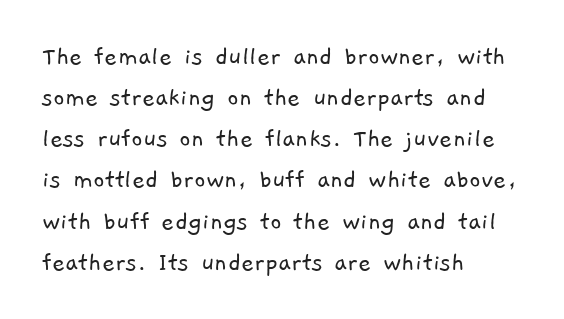
Q: Is the text bold? A: No.
Q: Is the typeface a serif or a sans-serif typeface? A: Sans-serif.
Q: Is the text underlined? A: No.
Q: How is the paragraph aligned? A: Left-aligned.
Q: Is the spacing between letters normal or unusually wide? A: Normal.
Q: Is the spacing between lines tight, normal or loose? A: Normal.
Q: Width (condensed, normal, or wide)? A: Normal.
Q: Stroke contrast? A: Low.
Q: x-height? A: Medium.
Q: Monospaced? A: No.
